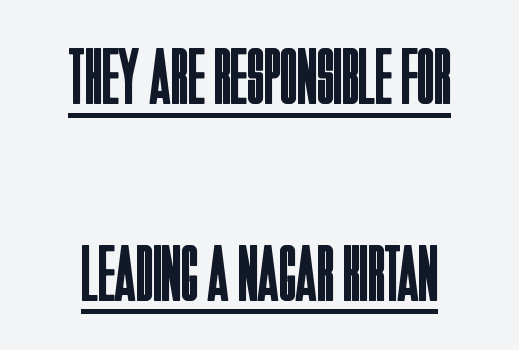
Q: Is the text bold? A: No.
Q: Is the text italic (slanted)? A: No, it is upright.
Q: Is the typeface a serif or a sans-serif typeface? A: Sans-serif.
Q: Is the text underlined? A: Yes.
Q: Is the spacing between letters normal or unusually wide? A: Normal.
Q: Is the spacing between lines tight, normal or loose? A: Loose.
Q: Width (condensed, normal, or wide)? A: Condensed.
Q: Stroke contrast? A: Low.
Q: x-height? A: Large.
Q: Monospaced? A: No.
